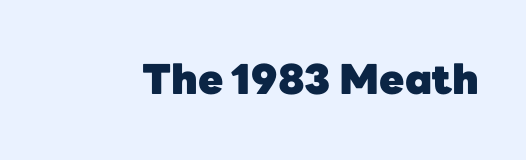
Is this a fixed-width face? No — the glyphs have proportional, varying widths. The type sits square on the baseline with zero lean. Nope, no serifs anywhere on these letters. Observe the ordinary spacing: letters are neighbours, not strangers. The area under the type is left untouched.
